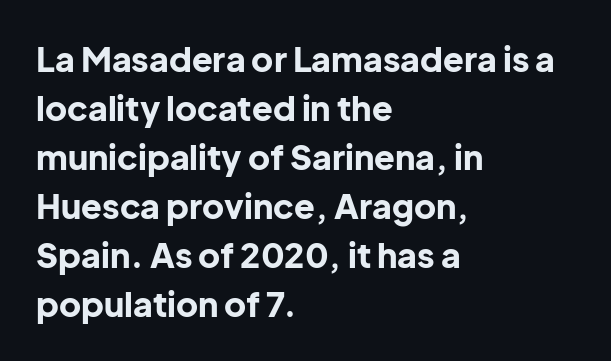
The image shows 34 px bold sans-serif type, upright; set left-aligned, normal line spacing (1.44x), normal letter spacing, not underlined; low stroke contrast and a medium x-height.
